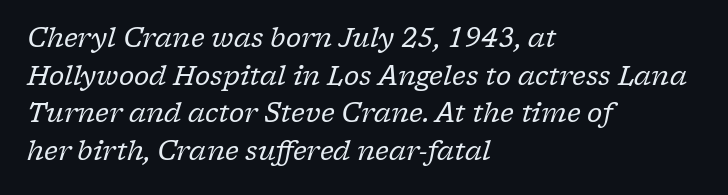
The image shows 26 px text type, italic (leaning right); set left-aligned, normal line spacing (1.45x), normal letter spacing, not underlined.
